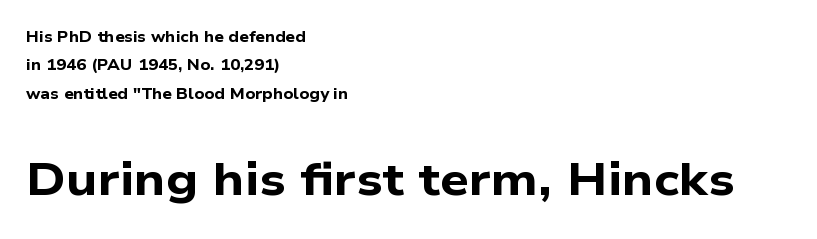
How would I describe the line gaps? Wide and relaxed. Nope, no serifs anywhere on these letters. Which margin do the lines hug? The left one — the right edge is uneven. Default kerning and tracking; the words read as compact shapes. Think of a printed novel: that variable character pitch is what you see here.
